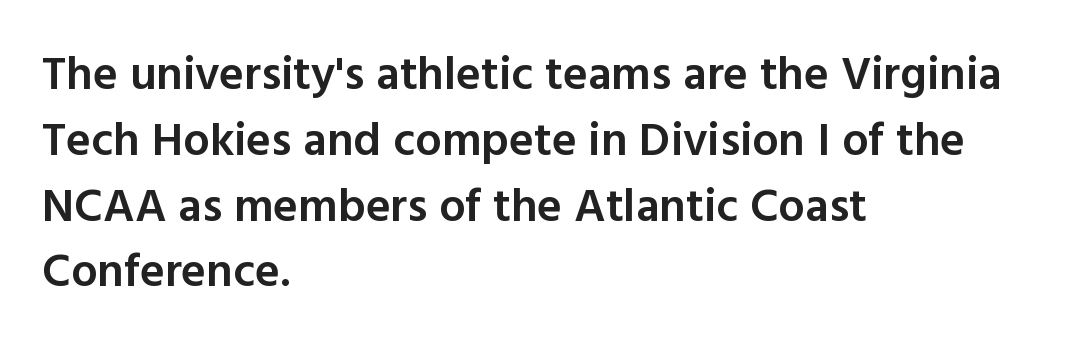
The image shows 47 px semibold sans-serif type, upright; set left-aligned, normal line spacing (1.4x), normal letter spacing, not underlined; a medium x-height.
